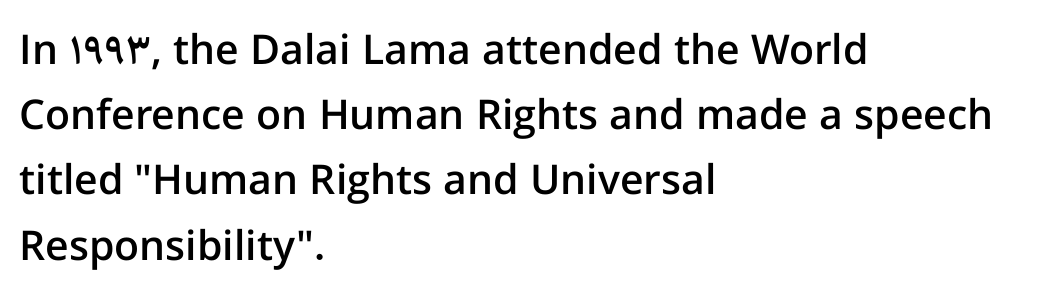
The image shows 41 px semibold sans-serif type, upright; set left-aligned, normal line spacing (1.59x), normal letter spacing, not underlined; low stroke contrast and a medium x-height.
